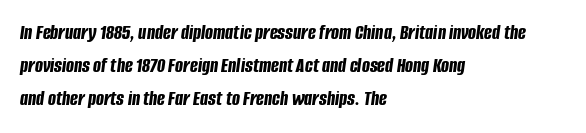
{"italic": "yes", "lean": "right", "slant_degrees": 8, "bold": "yes", "underline": "no", "align": "left", "line_spacing": "normal", "line_spacing_ratio": 1.58, "letter_spacing": "normal", "letter_spacing_em": 0.0, "glyph_px": 21}
